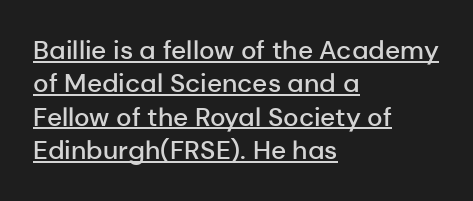
Q: Is the text bold? A: Semi-bold.
Q: Is the text italic (slanted)? A: No, it is upright.
Q: Is the text underlined? A: Yes.
Q: How is the paragraph aligned? A: Left-aligned.
Q: Is the spacing between letters normal or unusually wide? A: Normal.
Q: Is the spacing between lines tight, normal or loose? A: Normal.
